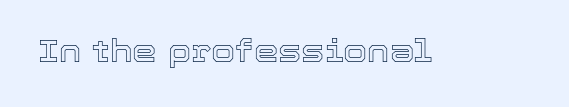
The image shows 31 px text type, upright; set normal letter spacing, not underlined; a medium x-height.
